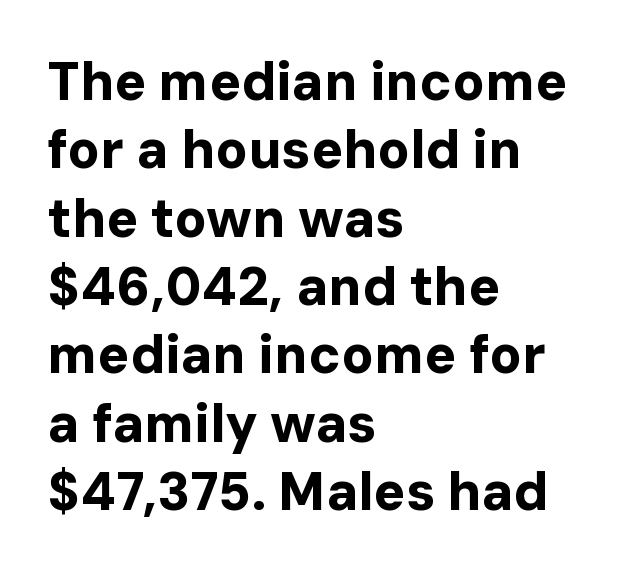
The image shows 53 px bold sans-serif type, upright; set left-aligned, normal line spacing (1.29x), normal letter spacing, not underlined; low stroke contrast and a medium x-height.
